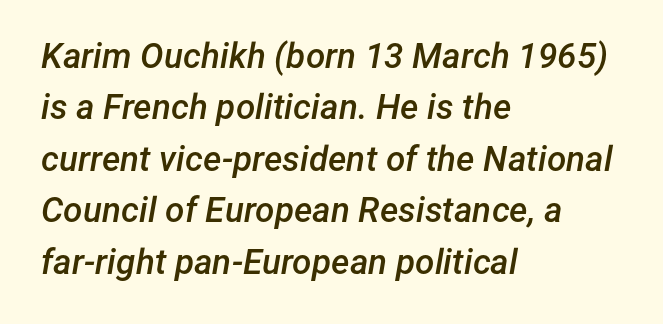
{"italic": "yes", "lean": "right", "slant_degrees": 12, "bold": "semi", "weight": "semibold", "width": "normal", "stroke_contrast": "low", "x_height": "medium", "monospaced": "no", "underline": "no", "align": "left", "line_spacing": "normal", "line_spacing_ratio": 1.47, "letter_spacing": "normal", "letter_spacing_em": 0.0, "glyph_px": 35}
